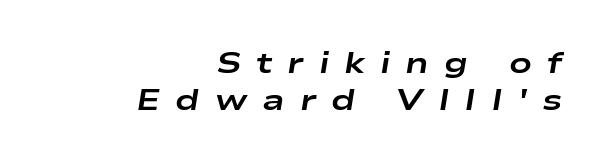
The image shows 30 px bold, wide type, italic (leaning right); set right-aligned, line spacing 1.22x, unusually wide letter spacing (+0.5 em), not underlined; low stroke contrast and a medium x-height.
